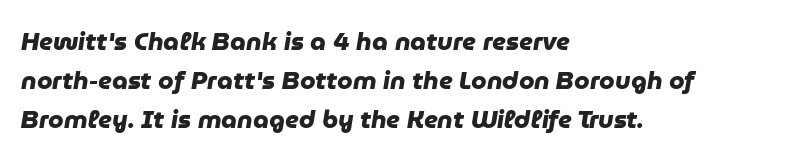
{"bold": "yes", "underline": "no", "align": "left", "line_spacing": "normal", "line_spacing_ratio": 1.56, "letter_spacing": "normal", "letter_spacing_em": 0.0, "glyph_px": 25}
